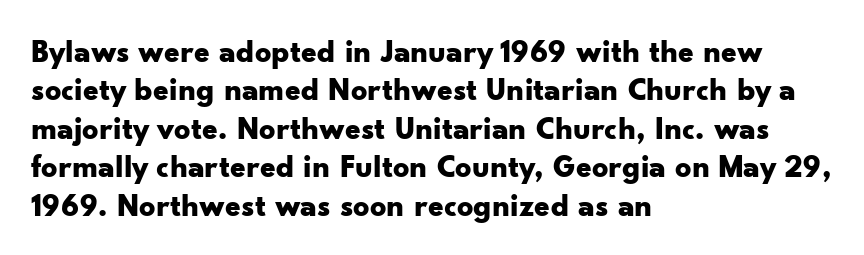
The image shows 32 px bold, wide sans-serif type, upright; set left-aligned, line spacing 1.2x, normal letter spacing, not underlined; low stroke contrast and a small x-height.
